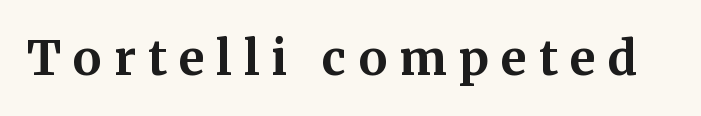
{"serif": "yes", "italic": "no", "bold": "yes", "weight": "bold", "width": "normal", "stroke_contrast": "medium", "x_height": "medium", "monospaced": "no", "underline": "no", "letter_spacing": "wide", "letter_spacing_em": 0.25, "glyph_px": 48}
